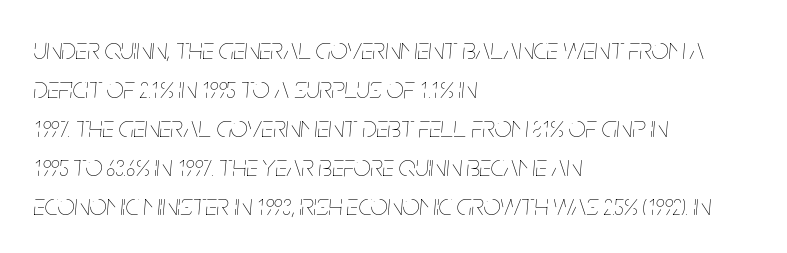
Q: Is the text bold? A: No.
Q: Is the text italic (slanted)? A: Yes, it leans right by about 5 degrees.
Q: Is the text underlined? A: No.
Q: How is the paragraph aligned? A: Left-aligned.
Q: Is the spacing between letters normal or unusually wide? A: Normal.
Q: Is the spacing between lines tight, normal or loose? A: Normal.
Q: Width (condensed, normal, or wide)? A: Condensed.
Q: Stroke contrast? A: Low.
Q: x-height? A: Large.
Q: Monospaced? A: No.
